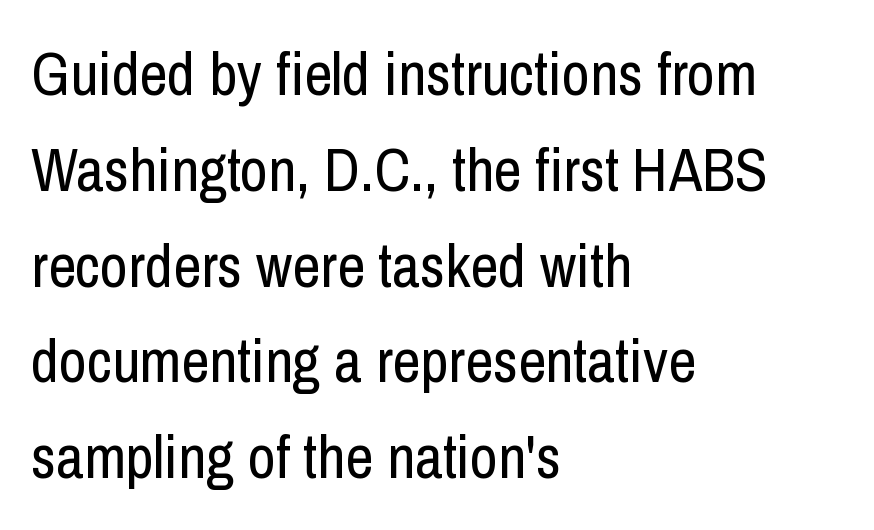
The image shows 61 px regular-weight, condensed sans-serif type, upright; set left-aligned, normal line spacing (1.57x), normal letter spacing, not underlined; low stroke contrast and a medium x-height.
